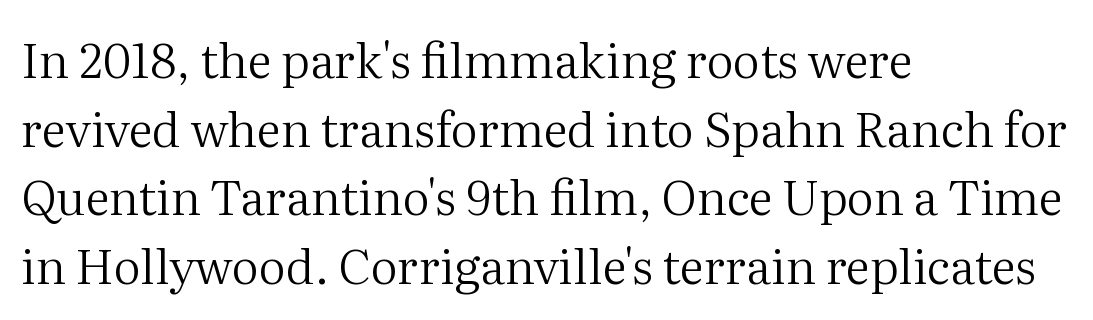
Q: Is the text bold? A: No.
Q: Is the text italic (slanted)? A: No, it is upright.
Q: Is the typeface a serif or a sans-serif typeface? A: Serif.
Q: Is the text underlined? A: No.
Q: How is the paragraph aligned? A: Left-aligned.
Q: Is the spacing between letters normal or unusually wide? A: Normal.
Q: Is the spacing between lines tight, normal or loose? A: Normal.
Q: Width (condensed, normal, or wide)? A: Normal.
Q: Stroke contrast? A: Medium.
Q: x-height? A: Medium.
Q: Monospaced? A: No.
